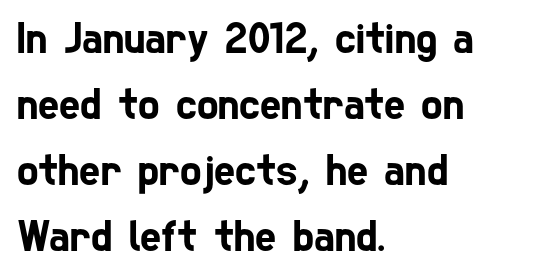
Q: Is the typeface a serif or a sans-serif typeface? A: Sans-serif.
Q: Is the text underlined? A: No.
Q: How is the paragraph aligned? A: Left-aligned.
Q: Is the spacing between letters normal or unusually wide? A: Normal.
Q: Is the spacing between lines tight, normal or loose? A: Normal.
Q: Width (condensed, normal, or wide)? A: Condensed.
Q: Stroke contrast? A: Low.
Q: x-height? A: Medium.
Q: Monospaced? A: No.
